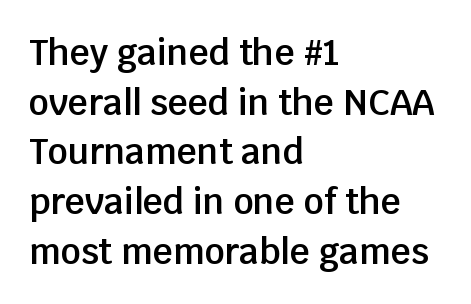
Leftover space on each line is placed entirely after the last word. Is there any slant? The stems are plumb. The space beneath each line is pristine and unruled. Strokes here are thickened, but only to semibold level. The line-height multiplier appears to be the usual default.
